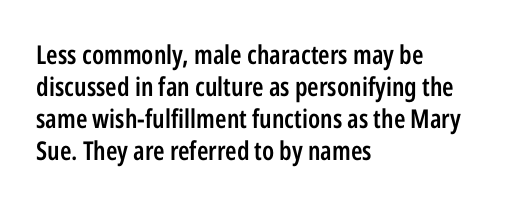
The image shows 26 px text type, upright; set left-aligned, line spacing 1.23x, normal letter spacing, not underlined.
